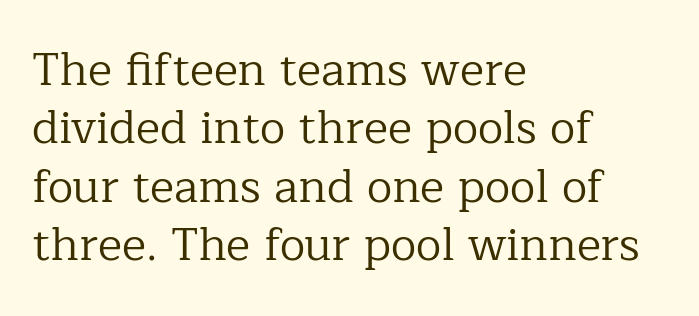
The image shows 46 px regular-weight serif type, upright; set left-aligned, normal line spacing (1.27x), normal letter spacing, not underlined; low stroke contrast and a medium x-height.
